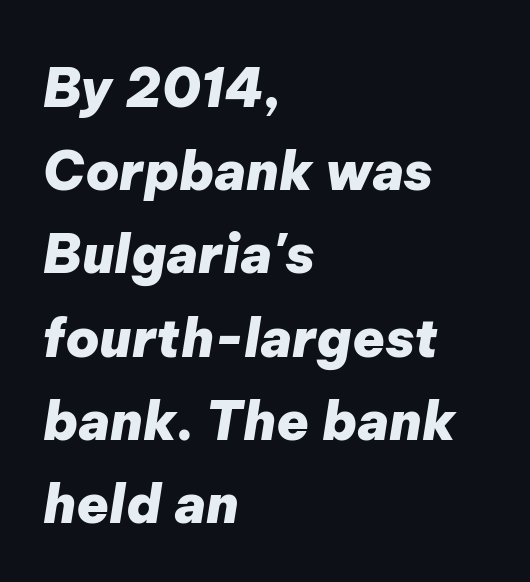
Q: Is the text bold? A: Yes.
Q: Is the text italic (slanted)? A: Yes, it leans right by about 9 degrees.
Q: Is the text underlined? A: No.
Q: How is the paragraph aligned? A: Left-aligned.
Q: Is the spacing between letters normal or unusually wide? A: Normal.
Q: Is the spacing between lines tight, normal or loose? A: Normal.
Q: Width (condensed, normal, or wide)? A: Normal.
Q: Stroke contrast? A: Low.
Q: x-height? A: Medium.
Q: Monospaced? A: No.
